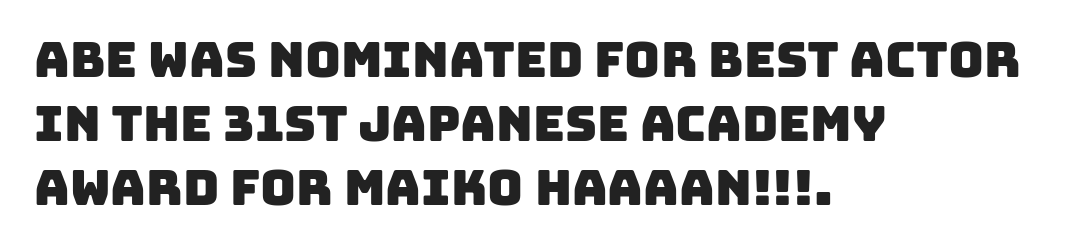
Q: Is the typeface a serif or a sans-serif typeface? A: Sans-serif.
Q: Is the text underlined? A: No.
Q: How is the paragraph aligned? A: Left-aligned.
Q: Is the spacing between letters normal or unusually wide? A: Normal.
Q: Is the spacing between lines tight, normal or loose? A: Normal.
Q: Width (condensed, normal, or wide)? A: Normal.
Q: Stroke contrast? A: Low.
Q: x-height? A: Large.
Q: Monospaced? A: No.
